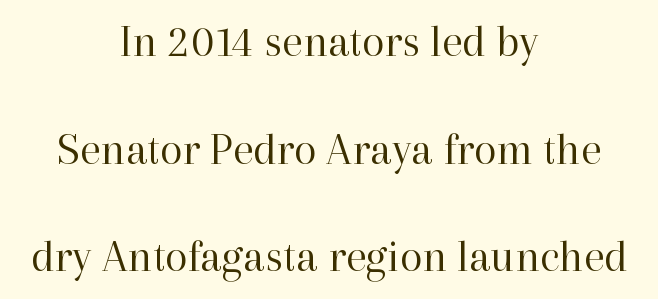
{"serif": "yes", "italic": "no", "bold": "no", "weight": "regular", "width": "normal", "stroke_contrast": "high", "x_height": "medium", "monospaced": "no", "underline": "no", "align": "center", "line_spacing": "loose", "line_spacing_ratio": 2.34, "letter_spacing": "normal", "letter_spacing_em": 0.0, "glyph_px": 46}
